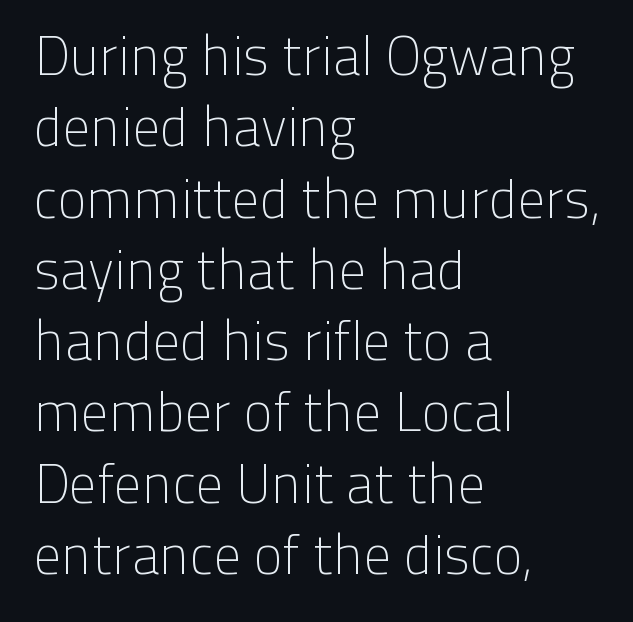
The image shows 54 px light sans-serif type, upright; set left-aligned, normal line spacing (1.32x), normal letter spacing, not underlined; low stroke contrast and a medium x-height.
